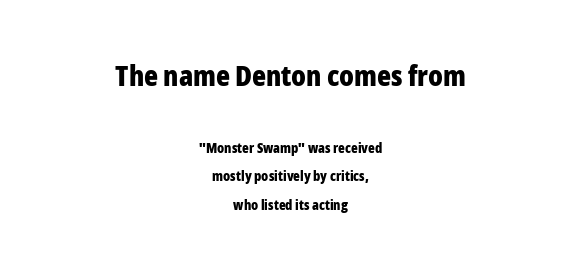
Q: Is the text bold? A: Yes.
Q: Is the text italic (slanted)? A: No, it is upright.
Q: Is the typeface a serif or a sans-serif typeface? A: Sans-serif.
Q: Is the text underlined? A: No.
Q: How is the paragraph aligned? A: Centered.
Q: Is the spacing between letters normal or unusually wide? A: Normal.
Q: Is the spacing between lines tight, normal or loose? A: Loose.
Q: Which block of text is set in a larger size, the first (top) or the second (bottom)? A: The first (top) one.
Q: Width (condensed, normal, or wide)? A: Condensed.
Q: Stroke contrast? A: Low.
Q: x-height? A: Medium.
Q: Monospaced? A: No.
